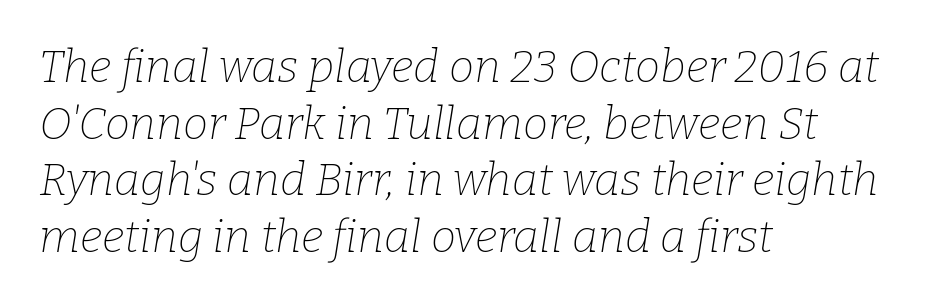
{"serif": "yes", "italic": "yes", "lean": "right", "slant_degrees": 9, "bold": "no", "weight": "thin", "width": "normal", "stroke_contrast": "low", "x_height": "medium", "monospaced": "no", "underline": "no", "align": "left", "line_spacing": "normal", "line_spacing_ratio": 1.26, "letter_spacing": "normal", "letter_spacing_em": 0.0, "glyph_px": 45}
